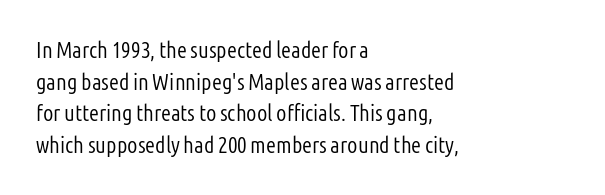
Q: Is the text bold? A: No.
Q: Is the text italic (slanted)? A: No, it is upright.
Q: Is the text underlined? A: No.
Q: How is the paragraph aligned? A: Left-aligned.
Q: Is the spacing between letters normal or unusually wide? A: Normal.
Q: Is the spacing between lines tight, normal or loose? A: Normal.
